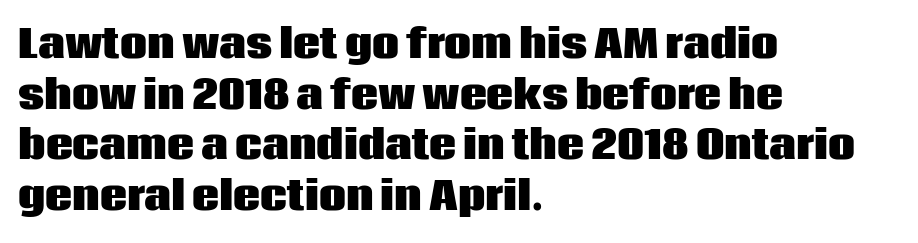
{"serif": "no", "italic": "no", "bold": "yes", "weight": "heavy", "width": "normal", "stroke_contrast": "low", "x_height": "large", "monospaced": "no", "underline": "no", "align": "left", "line_spacing": "normal", "line_spacing_ratio": 1.33, "letter_spacing": "normal", "letter_spacing_em": 0.0, "glyph_px": 38}
